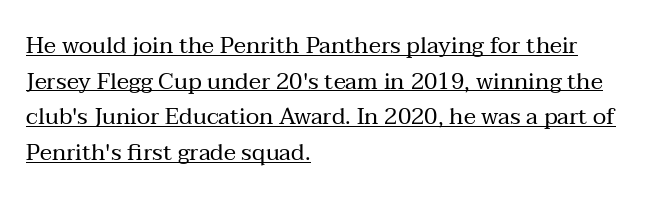
Q: Is the text bold? A: No.
Q: Is the text italic (slanted)? A: No, it is upright.
Q: Is the text underlined? A: Yes.
Q: How is the paragraph aligned? A: Left-aligned.
Q: Is the spacing between letters normal or unusually wide? A: Normal.
Q: Is the spacing between lines tight, normal or loose? A: Normal.
